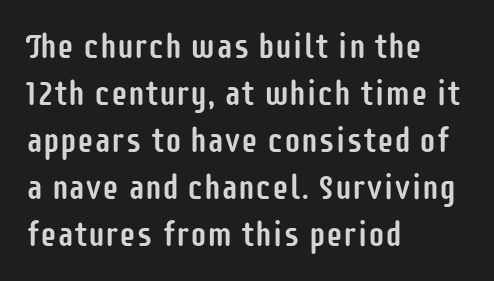
Q: Is the text italic (slanted)? A: No, it is upright.
Q: Is the typeface a serif or a sans-serif typeface? A: Sans-serif.
Q: Is the text underlined? A: No.
Q: How is the paragraph aligned? A: Left-aligned.
Q: Is the spacing between letters normal or unusually wide? A: Normal.
Q: Is the spacing between lines tight, normal or loose? A: Normal.
Q: Width (condensed, normal, or wide)? A: Condensed.
Q: Stroke contrast? A: Low.
Q: x-height? A: Large.
Q: Monospaced? A: No.
